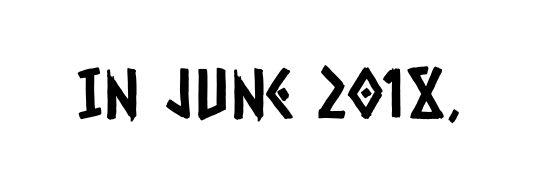
The image shows 68 px condensed sans-serif type; set normal letter spacing, not underlined; low stroke contrast and a large x-height.
